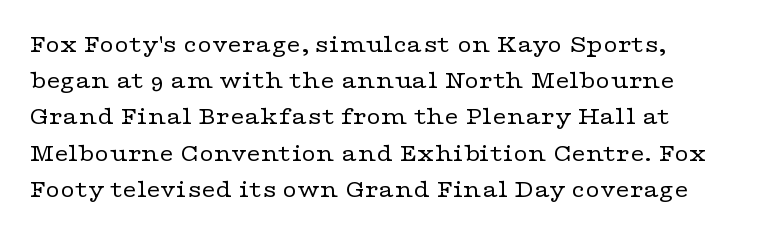
Q: Is the text bold? A: No.
Q: Is the text italic (slanted)? A: No, it is upright.
Q: Is the text underlined? A: No.
Q: How is the paragraph aligned? A: Left-aligned.
Q: Is the spacing between letters normal or unusually wide? A: Normal.
Q: Is the spacing between lines tight, normal or loose? A: Normal.
